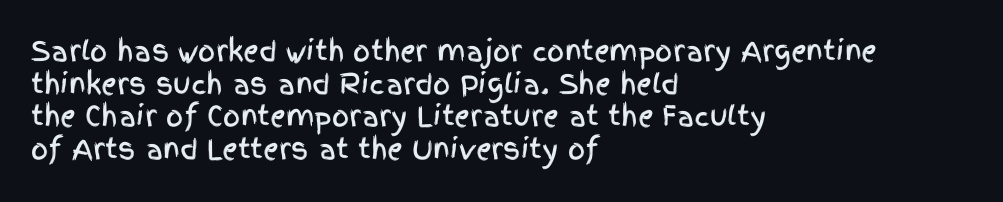
Q: Is the text italic (slanted)? A: No, it is upright.
Q: Is the text underlined? A: No.
Q: How is the paragraph aligned? A: Left-aligned.
Q: Is the spacing between letters normal or unusually wide? A: Normal.
